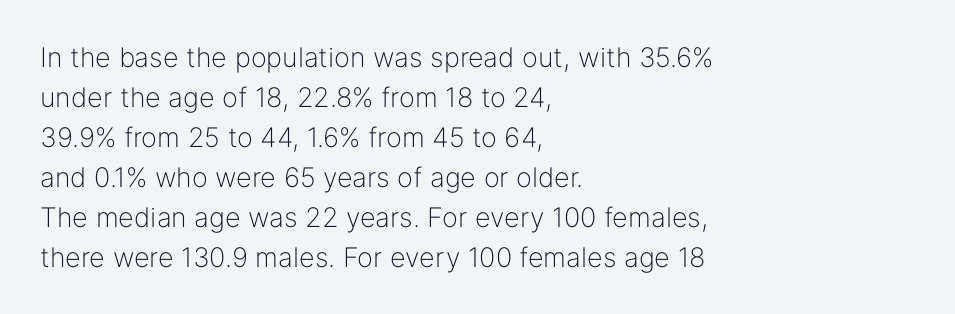
{"italic": "no", "bold": "no", "underline": "no", "align": "left", "line_spacing": "normal", "line_spacing_ratio": 1.48, "letter_spacing": "normal", "letter_spacing_em": 0.0, "glyph_px": 27}
